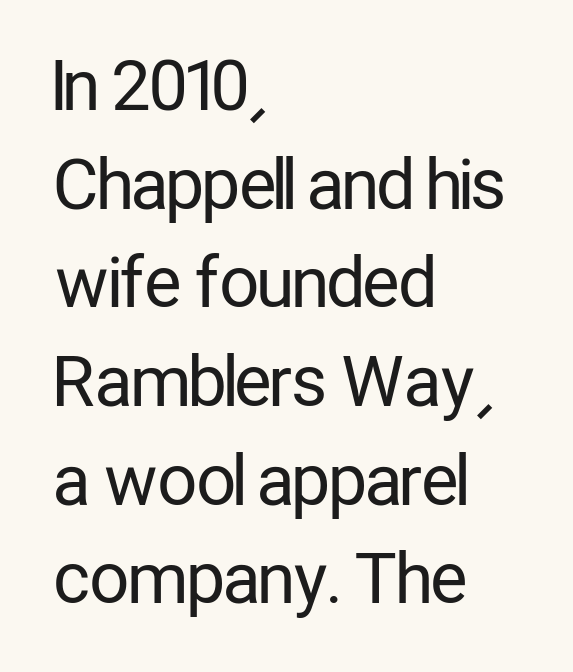
{"serif": "no", "italic": "no", "bold": "no", "weight": "regular", "width": "condensed", "stroke_contrast": "low", "x_height": "medium", "monospaced": "no", "underline": "no", "align": "left", "line_spacing": "normal", "line_spacing_ratio": 1.43, "letter_spacing": "normal", "letter_spacing_em": 0.0, "glyph_px": 69}
